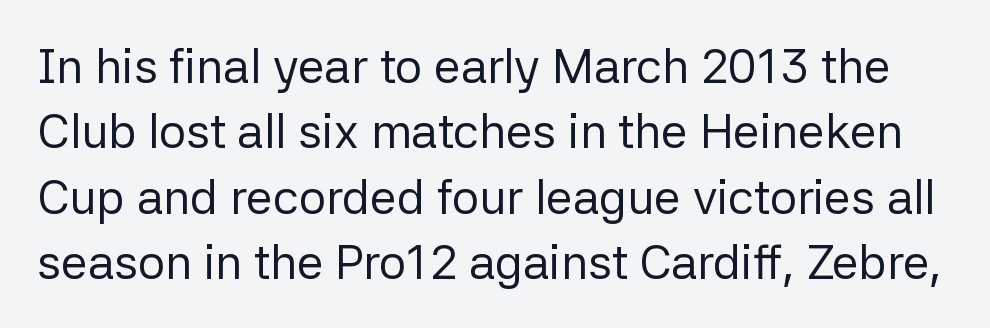
Q: Is the text bold? A: No.
Q: Is the text italic (slanted)? A: No, it is upright.
Q: Is the typeface a serif or a sans-serif typeface? A: Sans-serif.
Q: Is the text underlined? A: No.
Q: Is the spacing between letters normal or unusually wide? A: Normal.
Q: Is the spacing between lines tight, normal or loose? A: Normal.
Q: Width (condensed, normal, or wide)? A: Normal.
Q: Stroke contrast? A: Low.
Q: x-height? A: Medium.
Q: Monospaced? A: No.
